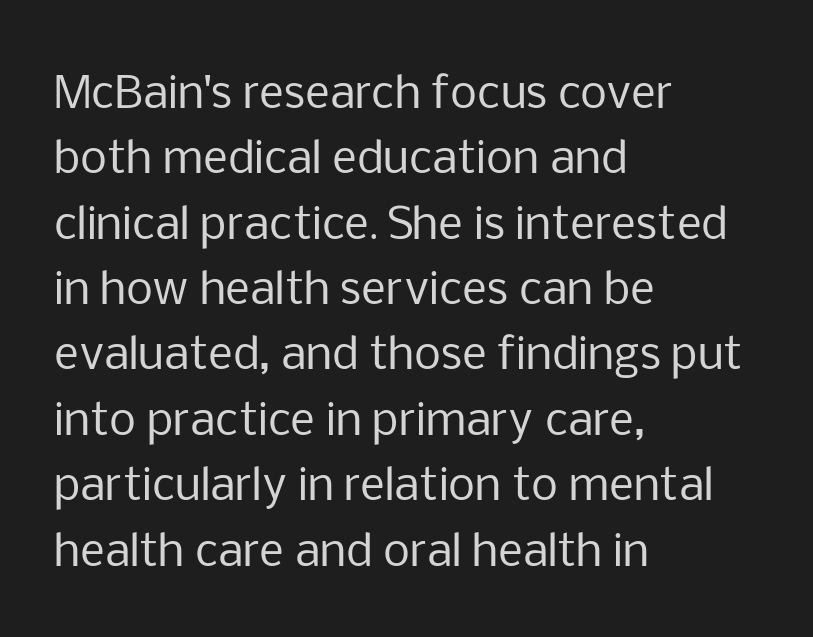
The image shows 43 px regular-weight sans-serif type, upright; set left-aligned, normal line spacing (1.52x), normal letter spacing, not underlined; low stroke contrast and a medium x-height.
